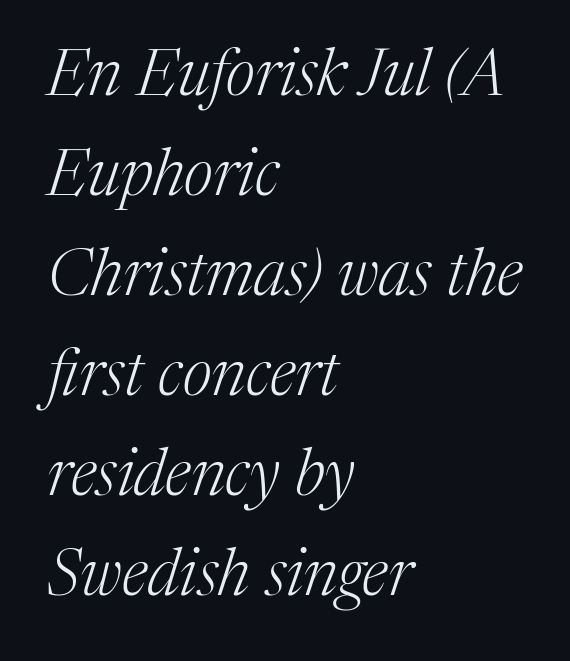
Q: Is the text bold? A: No.
Q: Is the text italic (slanted)? A: Yes, it leans right by about 17 degrees.
Q: Is the typeface a serif or a sans-serif typeface? A: Serif.
Q: Is the text underlined? A: No.
Q: How is the paragraph aligned? A: Left-aligned.
Q: Is the spacing between letters normal or unusually wide? A: Normal.
Q: Is the spacing between lines tight, normal or loose? A: Normal.
Q: Width (condensed, normal, or wide)? A: Normal.
Q: Stroke contrast? A: Medium.
Q: x-height? A: Medium.
Q: Monospaced? A: No.
